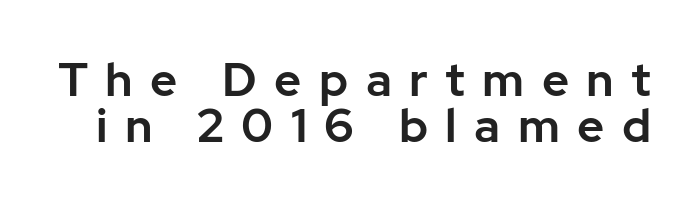
Italic: no, the glyphs are upright roman. Spacing verdict: proportional, widths tailored to each character. The typeface chosen for these lines omits serifs. Letters rest on an invisible, unmarked baseline. In terms of leading, this rendering errs on the cramped side.
